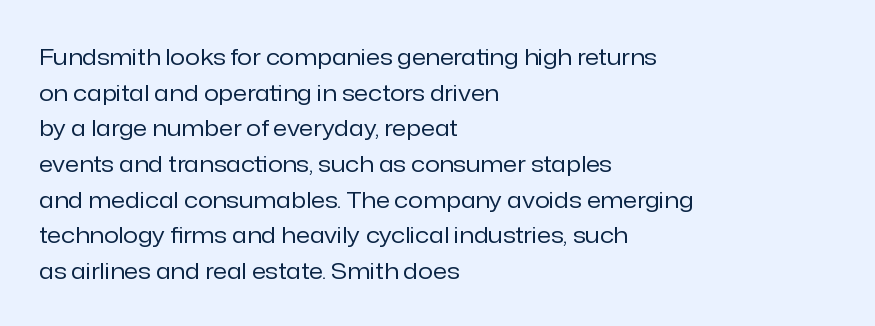
The image shows 23 px text type, upright; set left-aligned, normal line spacing (1.55x), normal letter spacing, not underlined.
